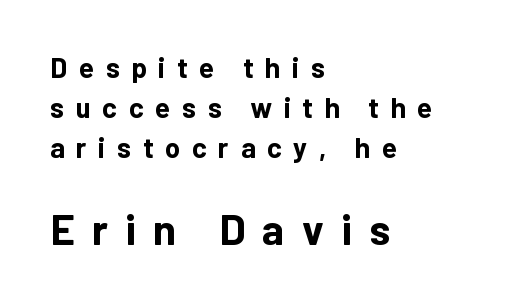
Regarding serifs, this sample does without them. Compared with a centered layout, this one pins lines to the left instead. Character widths vary here, with narrow letters taking less room than wide ones. This is heavy type, rendered in bold. The emphasis by scale lands on block number two, below. A typesetter would call this leading conventional body-copy spacing.
